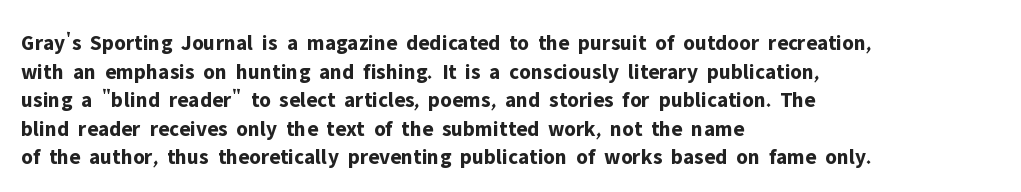
Q: Is the text bold? A: Yes.
Q: Is the text italic (slanted)? A: No, it is upright.
Q: Is the text underlined? A: No.
Q: How is the paragraph aligned? A: Left-aligned.
Q: Is the spacing between letters normal or unusually wide? A: Normal.
Q: Is the spacing between lines tight, normal or loose? A: Normal.
